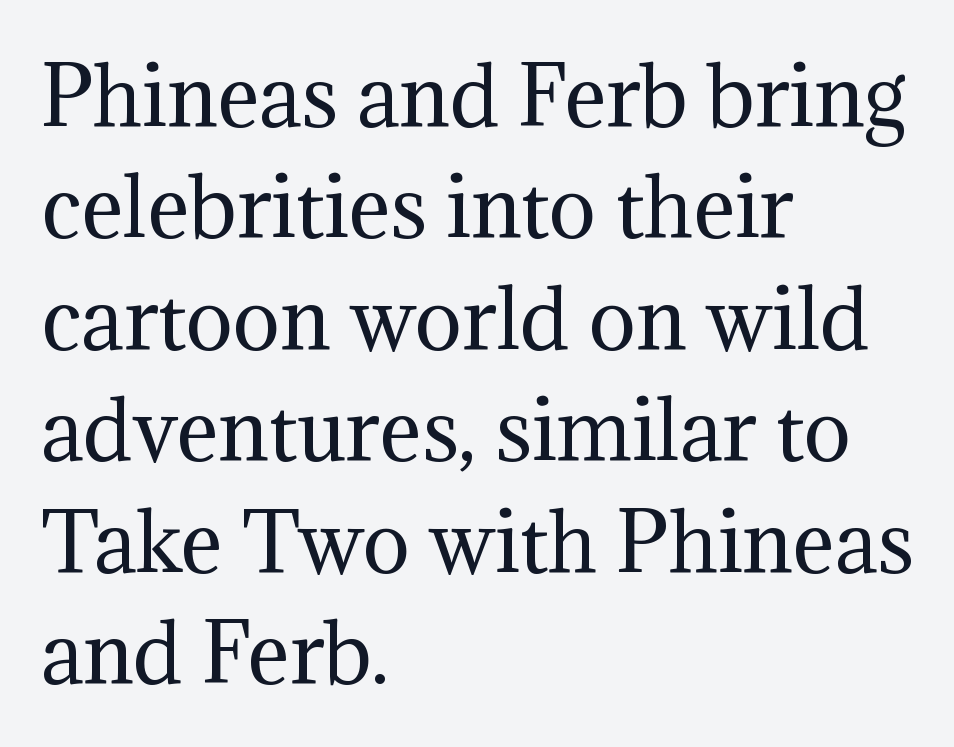
Italic? Not at all — the glyphs are vertical. The gap between lines stays unmarked. A classic flush-left, rag-right setting is used for this passage. The letters look calm and open, with moderate or lighter stems.
